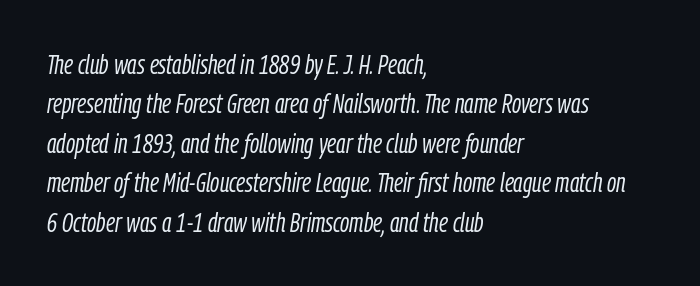
Beneath every word, the page is bare. Reading down the block, your eye returns to a fixed left position each line. The tracking reads as untouched default to a designer's eye. If you drew a line through each stem, it would be angled. Vertical stems look standard width or narrower in stroke. The space between consecutive lines is moderate.
